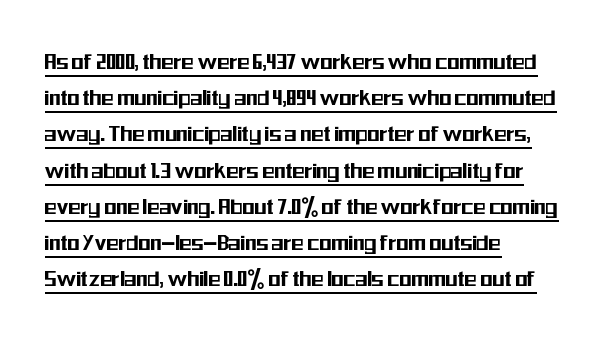
{"italic": "no", "underline": "yes", "align": "left", "line_spacing": "normal", "line_spacing_ratio": 1.45, "letter_spacing": "normal", "letter_spacing_em": 0.0, "glyph_px": 25}
